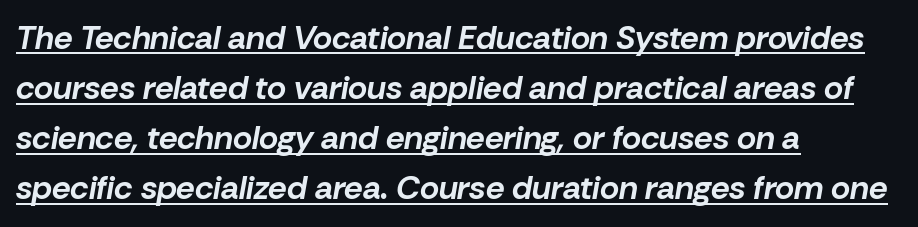
{"italic": "yes", "lean": "right", "slant_degrees": 10, "bold": "yes", "weight": "bold", "width": "normal", "stroke_contrast": "low", "x_height": "medium", "monospaced": "no", "underline": "yes", "align": "left", "line_spacing": "normal", "line_spacing_ratio": 1.52, "letter_spacing": "normal", "letter_spacing_em": 0.0, "glyph_px": 33}
